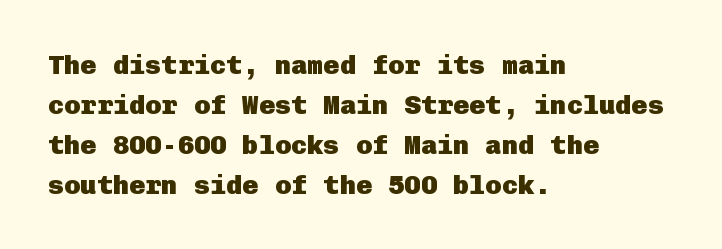
The image shows 27 px bold type, upright; set left-aligned, normal line spacing (1.48x), normal letter spacing, not underlined.
